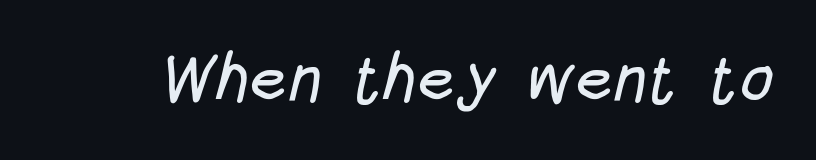
Q: Is the typeface a serif or a sans-serif typeface? A: Sans-serif.
Q: Is the text underlined? A: No.
Q: Is the spacing between letters normal or unusually wide? A: Normal.
Q: Width (condensed, normal, or wide)? A: Condensed.
Q: Stroke contrast? A: Low.
Q: x-height? A: Large.
Q: Monospaced? A: No.
